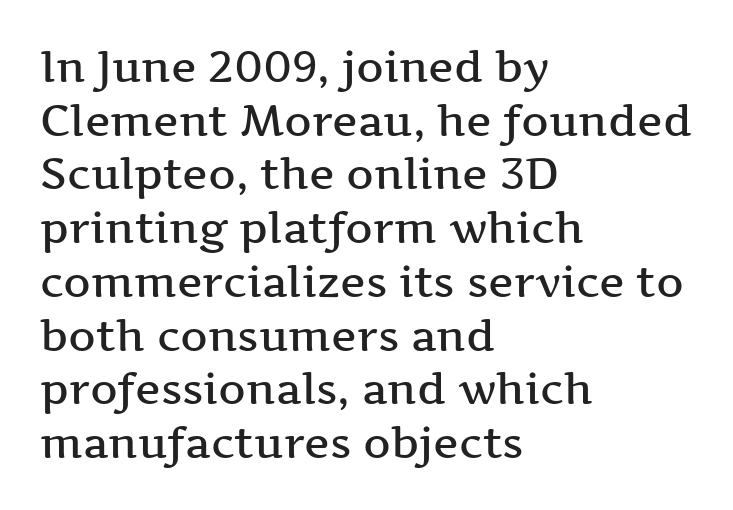
Observe the ordinary spacing: letters are neighbours, not strangers. Visually the block forms a straight wall on the left and a jagged coastline on the right. How would I describe the line gaps? Plain and ordinary. A typesetter would call this proportional, since set widths differ per character. Compared with an ordinary text face, these strokes are moderately heavier — a semibold. A bare baseline throughout the passage.
